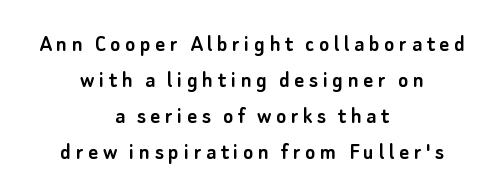
{"italic": "no", "underline": "no", "align": "center", "line_spacing": "normal", "line_spacing_ratio": 1.5, "glyph_px": 24}
